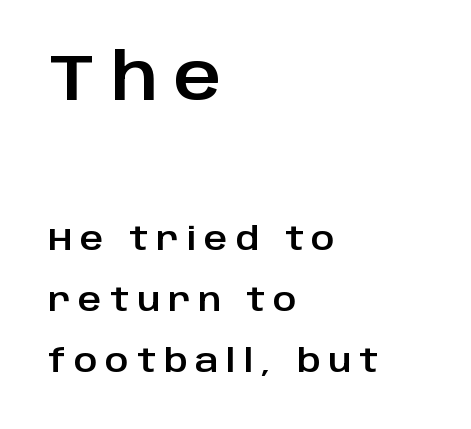
Q: Is the text italic (slanted)? A: No, it is upright.
Q: Is the typeface a serif or a sans-serif typeface? A: Sans-serif.
Q: Is the text underlined? A: No.
Q: How is the paragraph aligned? A: Left-aligned.
Q: Is the spacing between letters normal or unusually wide? A: Unusually wide.
Q: Is the spacing between lines tight, normal or loose? A: Loose.
Q: Which block of text is set in a larger size, the first (top) or the second (bottom)? A: The first (top) one.
Q: Width (condensed, normal, or wide)? A: Normal.
Q: Stroke contrast? A: Low.
Q: x-height? A: Large.
Q: Monospaced? A: No.
